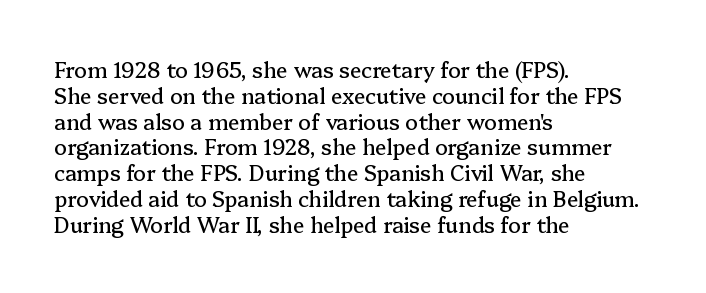
Underline: absent. This rendering uses left alignment, leaving the right contour irregular. A typesetter would mark this as roman, not italic. In terms of letterspacing, this is plain default setting.
